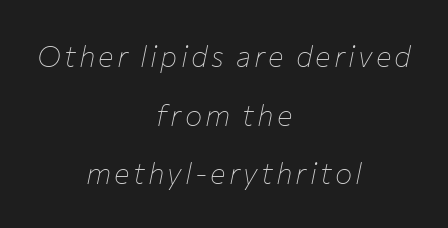
The image shows 29 px thin type, italic (leaning right); set centered, loose line spacing (2.02x), not underlined; low stroke contrast and a medium x-height.
